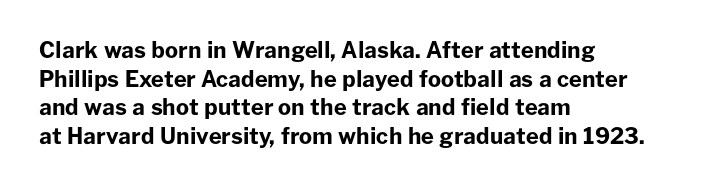
{"italic": "no", "bold": "yes", "underline": "no", "align": "left", "line_spacing": "normal", "line_spacing_ratio": 1.3, "letter_spacing": "normal", "letter_spacing_em": 0.0, "glyph_px": 22}
